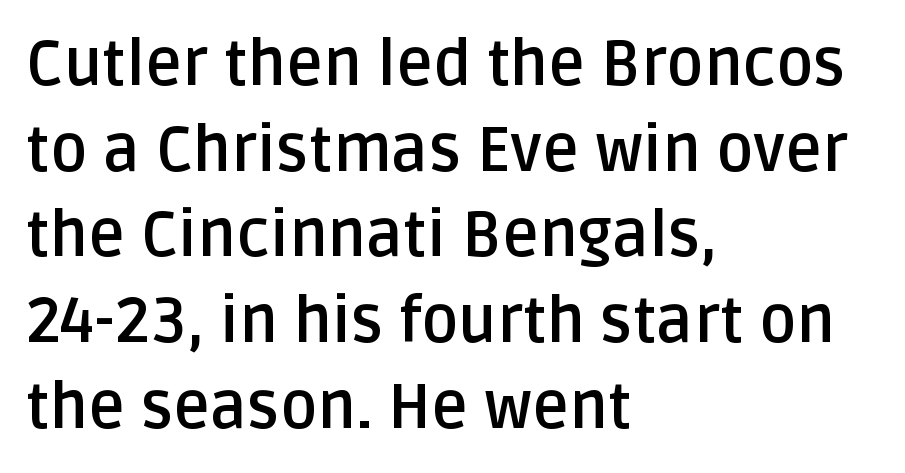
A normal amount of white space separates one row of letters from the next. Observe the ordinary spacing: letters are neighbours, not strangers. The letters stand upright; this is a roman face. A typesetter would call this proportional, since set widths differ per character. Each letter's strokes conclude bluntly, with no projecting serifs.
